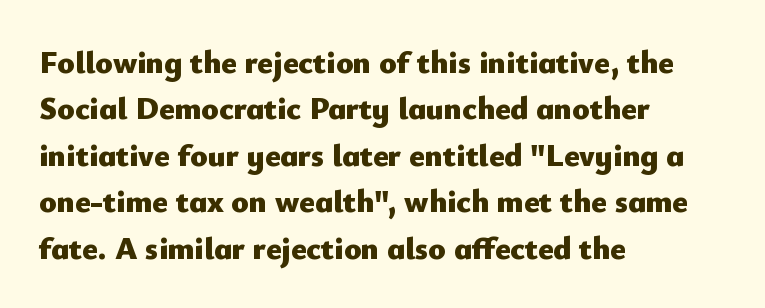
Where is the straight margin? On the left. Strong, thick strokes mark this as bold type. What's the leading like? Ordinary, nothing unusual. Is the letter spacing exaggerated? No — it looks like the ordinary default.
